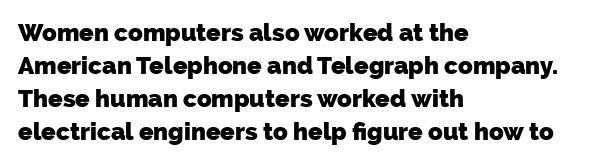
{"bold": "yes", "underline": "no", "align": "left", "line_spacing": "normal", "line_spacing_ratio": 1.37, "letter_spacing": "normal", "letter_spacing_em": 0.0, "glyph_px": 24}
